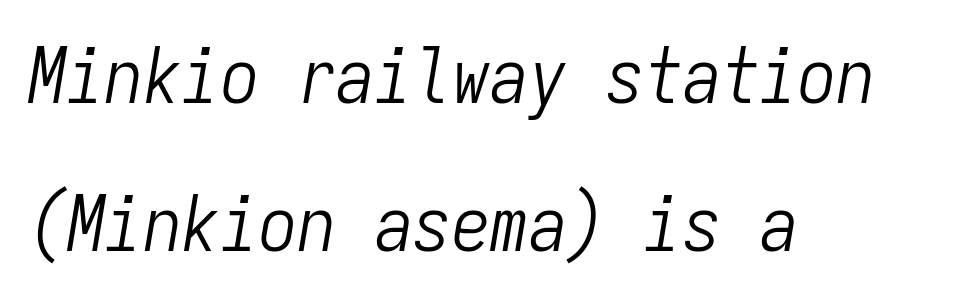
Q: Is the text bold? A: No.
Q: Is the text italic (slanted)? A: Yes, it leans right by about 9 degrees.
Q: Is the text underlined? A: No.
Q: How is the paragraph aligned? A: Left-aligned.
Q: Is the spacing between letters normal or unusually wide? A: Normal.
Q: Is the spacing between lines tight, normal or loose? A: Loose.
Q: Width (condensed, normal, or wide)? A: Condensed.
Q: Stroke contrast? A: Low.
Q: x-height? A: Medium.
Q: Monospaced? A: Yes.
